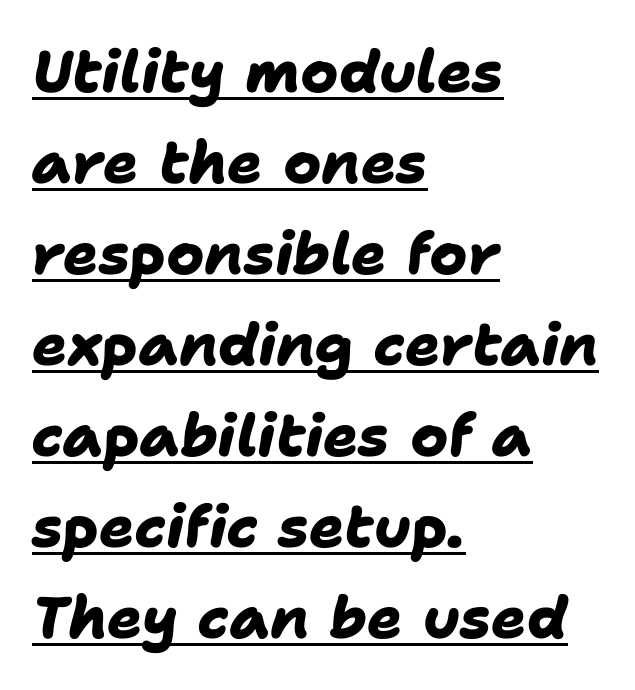
The text was rendered using a sans face with plain stroke endings. The typesetter has applied underlining to the passage shown. The compositor pushed each line to the left boundary. You could call the tracking neutral — neither tight nor loose.
